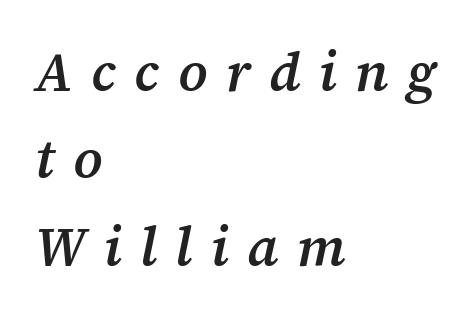
{"serif": "yes", "italic": "yes", "lean": "right", "slant_degrees": 12, "bold": "semi", "weight": "semibold", "width": "normal", "stroke_contrast": "medium", "x_height": "medium", "monospaced": "no", "underline": "no", "align": "left", "line_spacing": "normal", "line_spacing_ratio": 1.62, "letter_spacing": "wide", "letter_spacing_em": 0.34, "glyph_px": 54}
